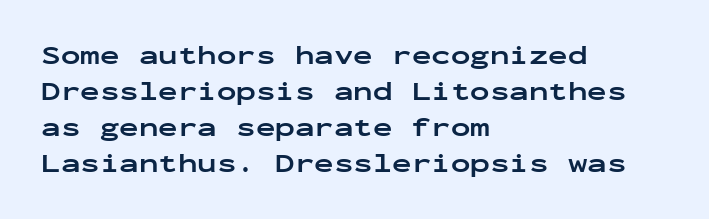
{"italic": "no", "bold": "yes", "underline": "no", "align": "left", "line_spacing": "normal", "line_spacing_ratio": 1.39, "letter_spacing": "normal", "letter_spacing_em": 0.0, "glyph_px": 26}
